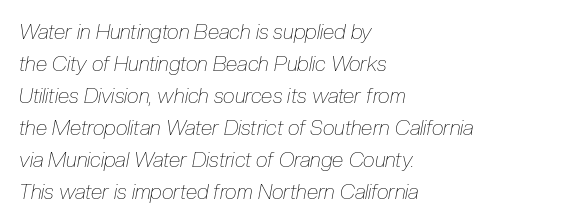
The image shows 21 px text type, italic (leaning right); set left-aligned, normal line spacing (1.52x), normal letter spacing, not underlined.
